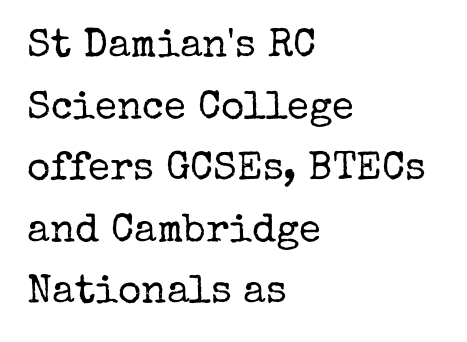
{"serif": "yes", "italic": "no", "bold": "no", "weight": "regular", "width": "normal", "stroke_contrast": "low", "x_height": "medium", "monospaced": "no", "underline": "no", "align": "left", "line_spacing": "normal", "line_spacing_ratio": 1.54, "letter_spacing": "normal", "letter_spacing_em": 0.0, "glyph_px": 40}
